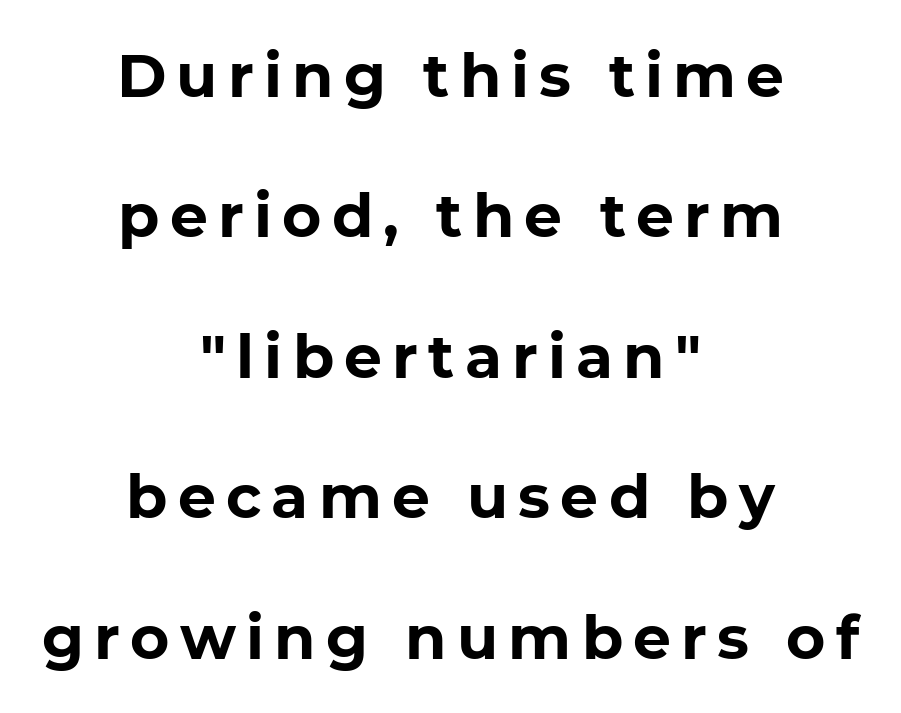
Q: Is the text bold? A: Yes.
Q: Is the text italic (slanted)? A: No, it is upright.
Q: Is the typeface a serif or a sans-serif typeface? A: Sans-serif.
Q: Is the text underlined? A: No.
Q: How is the paragraph aligned? A: Centered.
Q: Is the spacing between lines tight, normal or loose? A: Loose.
Q: Width (condensed, normal, or wide)? A: Normal.
Q: Stroke contrast? A: Low.
Q: x-height? A: Medium.
Q: Monospaced? A: No.
